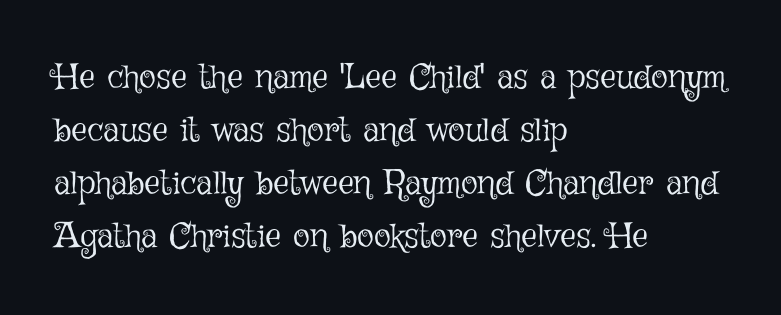
{"italic": "no", "bold": "no", "weight": "light", "width": "normal", "stroke_contrast": "low", "x_height": "medium", "monospaced": "no", "underline": "no", "align": "left", "line_spacing": "normal", "line_spacing_ratio": 1.51, "letter_spacing": "normal", "letter_spacing_em": 0.0, "glyph_px": 35}
